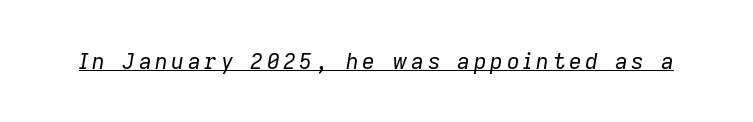
Q: Is the text bold? A: No.
Q: Is the text italic (slanted)? A: Yes, it leans right by about 9 degrees.
Q: Is the text underlined? A: Yes.
